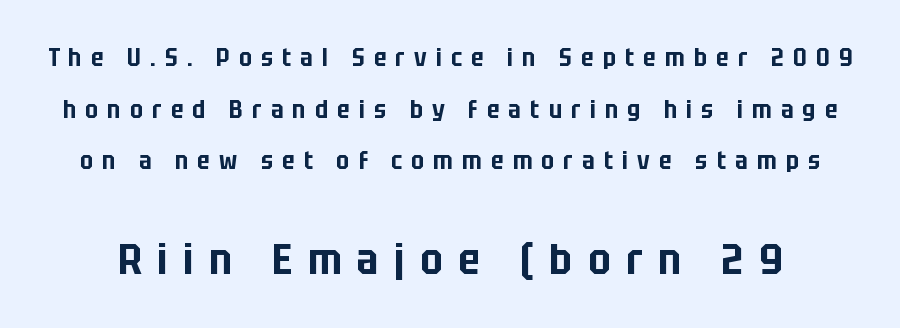
Q: Is the text italic (slanted)? A: No, it is upright.
Q: Is the typeface a serif or a sans-serif typeface? A: Sans-serif.
Q: Is the text underlined? A: No.
Q: Is the spacing between letters normal or unusually wide? A: Unusually wide.
Q: Is the spacing between lines tight, normal or loose? A: Loose.
Q: Which block of text is set in a larger size, the first (top) or the second (bottom)? A: The second (bottom) one.
Q: Width (condensed, normal, or wide)? A: Condensed.
Q: Stroke contrast? A: Low.
Q: x-height? A: Large.
Q: Monospaced? A: No.
